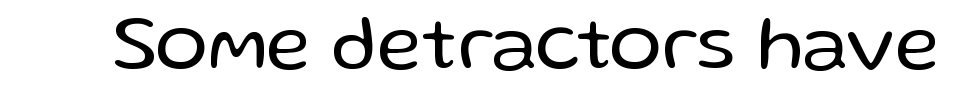
{"serif": "no", "italic": "no", "bold": "no", "weight": "regular", "width": "normal", "stroke_contrast": "low", "x_height": "medium", "monospaced": "no", "underline": "no", "letter_spacing": "normal", "letter_spacing_em": 0.0, "glyph_px": 78}
